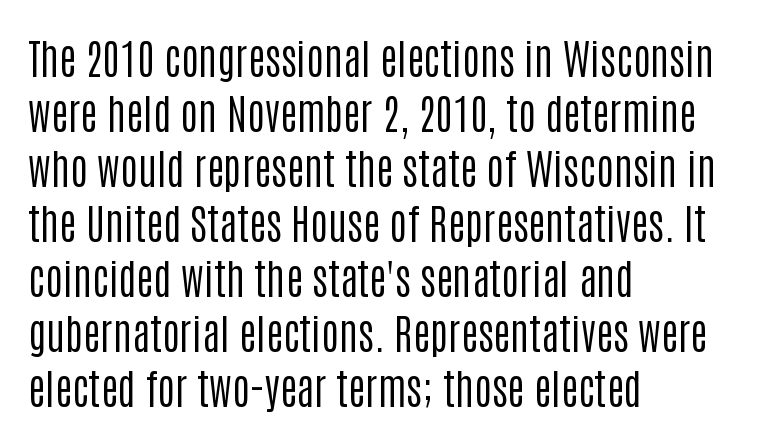
{"serif": "no", "italic": "no", "bold": "no", "weight": "regular", "width": "condensed", "stroke_contrast": "low", "x_height": "large", "monospaced": "no", "underline": "no", "align": "left", "line_spacing": "normal", "line_spacing_ratio": 1.31, "letter_spacing": "normal", "letter_spacing_em": 0.0, "glyph_px": 42}
